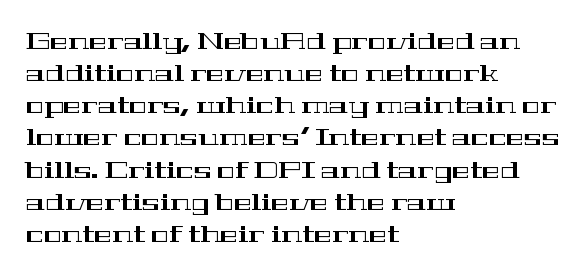
Just letters on the line, the space beneath them empty. Honestly, the row spacing looks completely unremarkable. No italicization has been applied; the sample stays upright. Teacher's note: observe the even left margin — that is flush-left alignment. Glyph-to-glyph distance matches everyday printed text.
